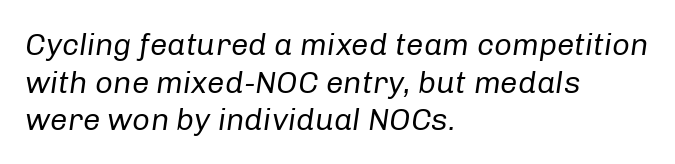
The image shows 31 px regular-weight type, italic (leaning right); set left-aligned, line spacing 1.21x, normal letter spacing, not underlined; low stroke contrast and a medium x-height.
